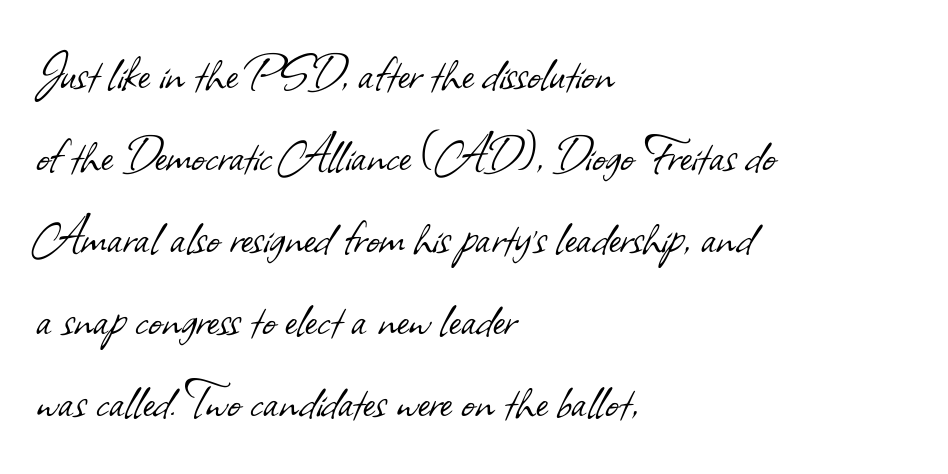
The letters look calm and open, with moderate or lighter stems. Proportional: the letters do not fall into vertical columns. Quick note: interline space is typical. This sample uses a sans-serif face.
